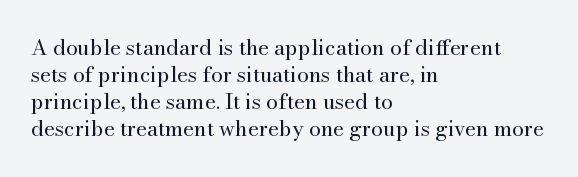
{"italic": "no", "bold": "no", "underline": "no", "align": "left", "line_spacing": "normal", "line_spacing_ratio": 1.29, "letter_spacing": "normal", "letter_spacing_em": 0.0, "glyph_px": 21}
